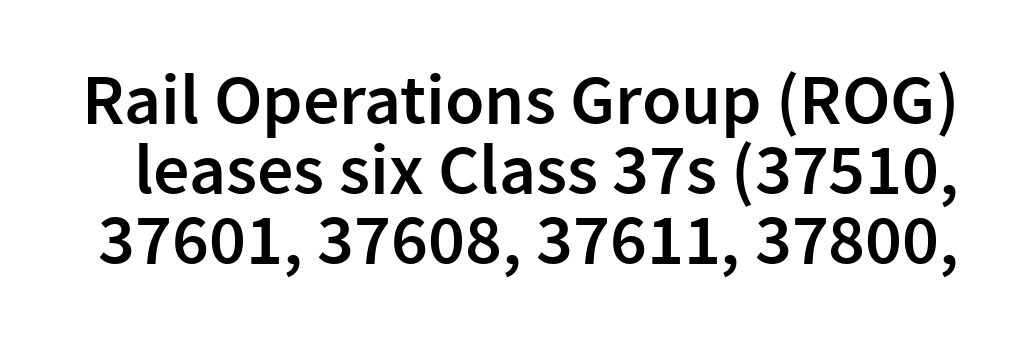
{"serif": "no", "italic": "no", "bold": "semi", "weight": "semibold", "width": "normal", "stroke_contrast": "low", "x_height": "medium", "monospaced": "no", "underline": "no", "line_spacing": "tight", "line_spacing_ratio": 0.97, "letter_spacing": "normal", "letter_spacing_em": 0.0, "glyph_px": 72}
